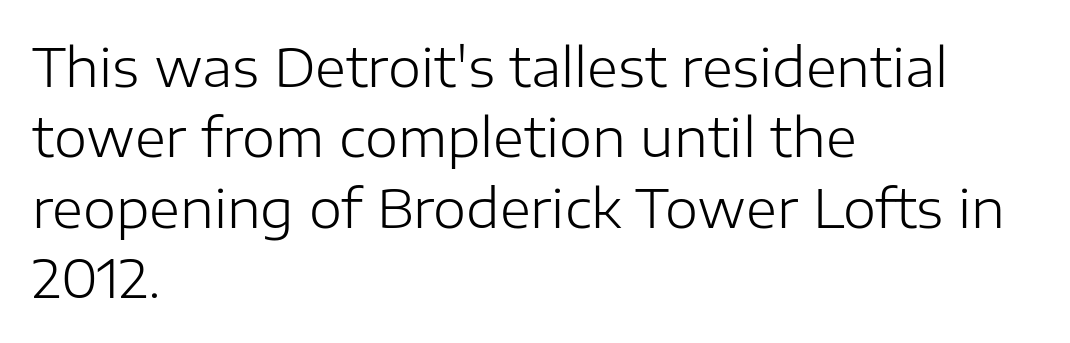
{"serif": "no", "italic": "no", "bold": "no", "weight": "light", "width": "normal", "stroke_contrast": "low", "x_height": "medium", "monospaced": "no", "underline": "no", "align": "left", "line_spacing": "normal", "line_spacing_ratio": 1.33, "letter_spacing": "normal", "letter_spacing_em": 0.0, "glyph_px": 53}
